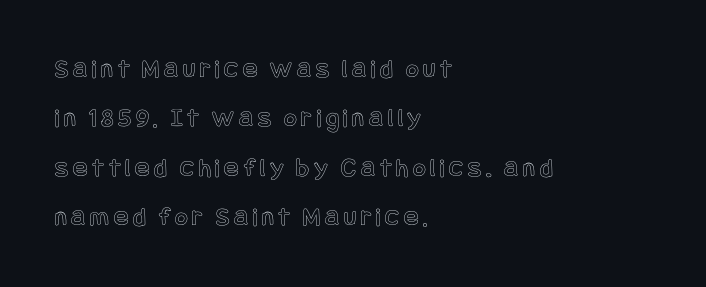
Unmarked baselines from the first word to the last. Every stem runs plumb, perpendicular to the baseline. Which margin do the lines hug? The left one — the right edge is uneven.
